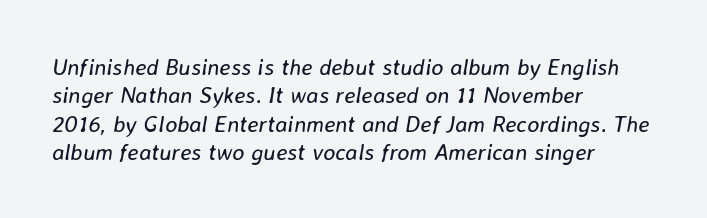
The image shows 23 px text type, italic (leaning right); set left-aligned, line spacing 1.23x, normal letter spacing, not underlined.
